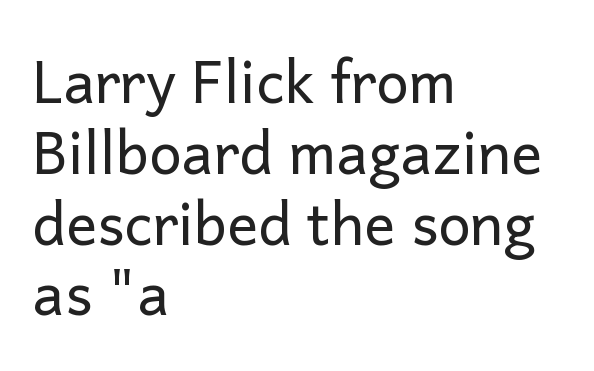
Lines of text with bare space underneath. Check where the strokes stop: nothing finishes them off — pure sans. These lines are rendered in a variable-pitch font. Stems and bowls with no extra thickness — not bold. The specimen reads as upright at a glance. Each line starts at the same left margin while the right side varies.
